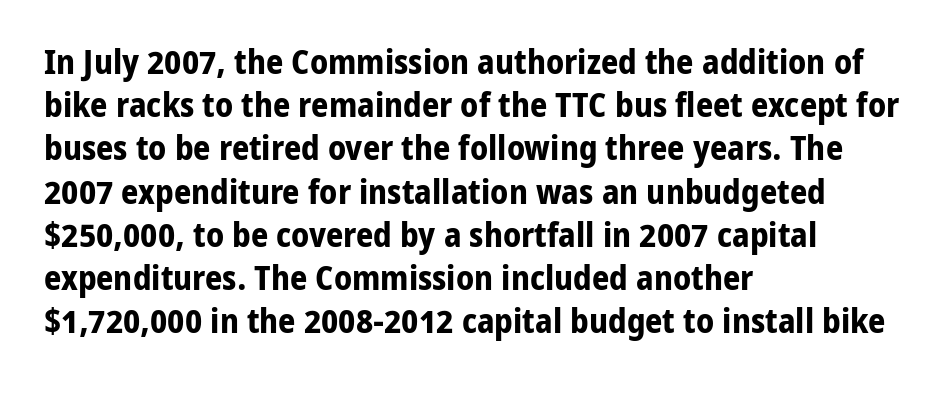
The image shows 34 px bold sans-serif type, upright; set left-aligned, normal line spacing (1.27x), normal letter spacing, not underlined; low stroke contrast and a medium x-height.
